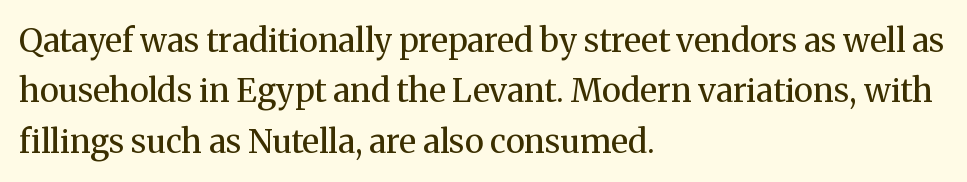
The image shows 33 px regular-weight serif type, upright; set left-aligned, normal line spacing (1.53x), normal letter spacing, not underlined; medium stroke contrast and a medium x-height.
